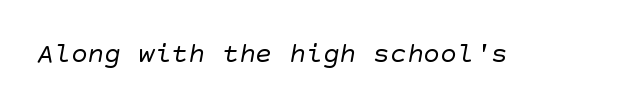
Letter spacing: default. No letter is thick-stroked: the sample isn't bold. The type family on display is of the sans-serif kind. The area under the type is left untouched.
